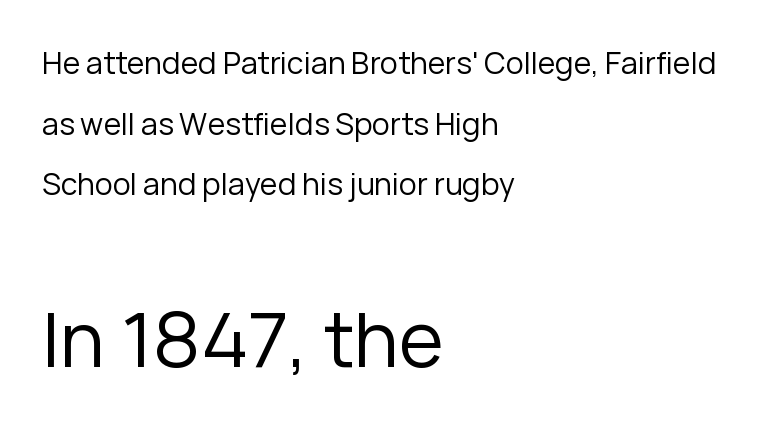
The passage shown is typed in a proportional face where columns would drift. The space beneath each line is pristine and unruled. Grotesque or geometric, the face here clearly has no serifs. Weight class: somewhere from thin through regular. Notice how the stems are strictly vertical — no italics here.
